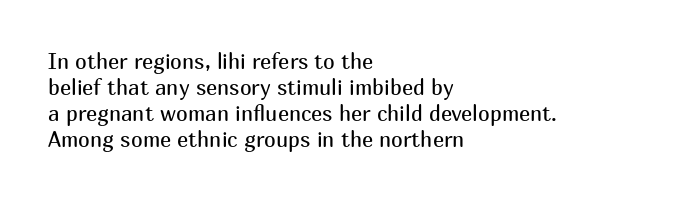
{"italic": "no", "bold": "no", "underline": "no", "align": "left", "line_spacing_ratio": 1.24, "letter_spacing": "normal", "letter_spacing_em": 0.0, "glyph_px": 21}
